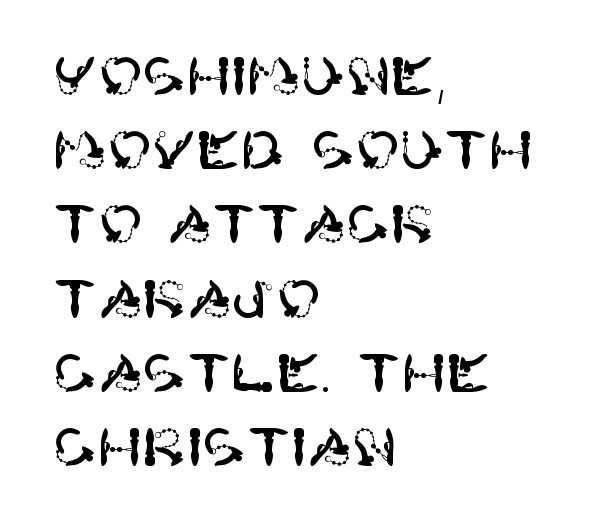
When letters stand straight like this, we call the style roman or upright. Casual observation: everything's shoved over to the left. In terms of leading, this rendering sits right in the middle. Here the glyphs are tracked normally, forming tight word shapes. Each row of text sits above clean, open space. Does the type have serifs? No, each stem ends abruptly.
